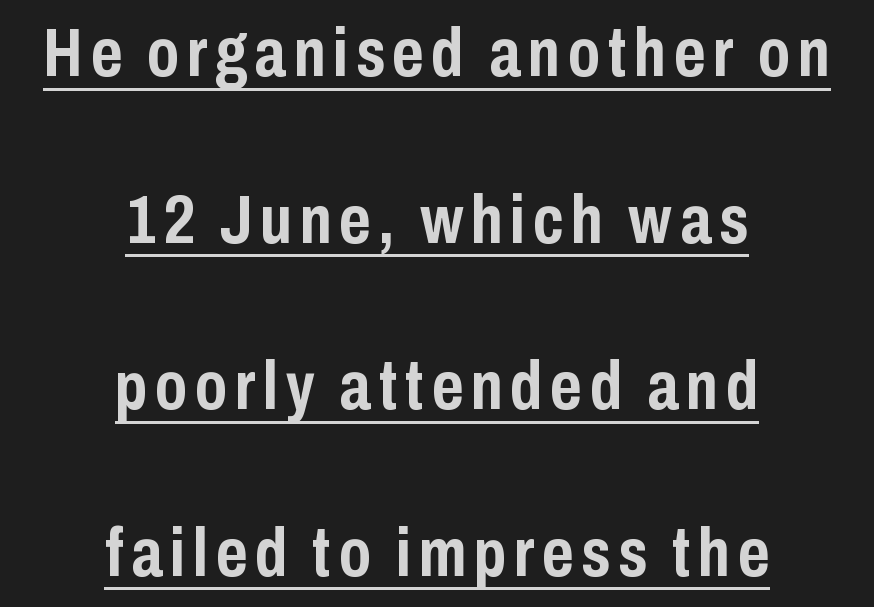
Q: Is the text bold? A: Yes.
Q: Is the text italic (slanted)? A: No, it is upright.
Q: Is the typeface a serif or a sans-serif typeface? A: Sans-serif.
Q: Is the text underlined? A: Yes.
Q: How is the paragraph aligned? A: Centered.
Q: Is the spacing between lines tight, normal or loose? A: Loose.
Q: Width (condensed, normal, or wide)? A: Condensed.
Q: Stroke contrast? A: Low.
Q: x-height? A: Medium.
Q: Monospaced? A: No.
